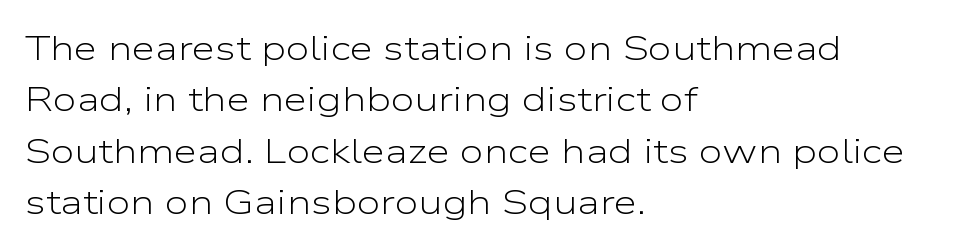
Q: Is the text bold? A: No.
Q: Is the text italic (slanted)? A: No, it is upright.
Q: Is the typeface a serif or a sans-serif typeface? A: Sans-serif.
Q: Is the text underlined? A: No.
Q: How is the paragraph aligned? A: Left-aligned.
Q: Is the spacing between letters normal or unusually wide? A: Normal.
Q: Is the spacing between lines tight, normal or loose? A: Normal.
Q: Width (condensed, normal, or wide)? A: Wide.
Q: Stroke contrast? A: Low.
Q: x-height? A: Medium.
Q: Monospaced? A: No.
